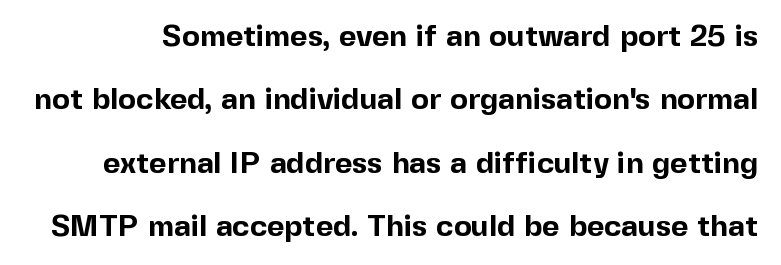
Q: Is the text bold? A: Yes.
Q: Is the text italic (slanted)? A: No, it is upright.
Q: Is the typeface a serif or a sans-serif typeface? A: Sans-serif.
Q: Is the text underlined? A: No.
Q: Is the spacing between letters normal or unusually wide? A: Normal.
Q: Is the spacing between lines tight, normal or loose? A: Loose.
Q: Width (condensed, normal, or wide)? A: Normal.
Q: x-height? A: Medium.
Q: Monospaced? A: No.
